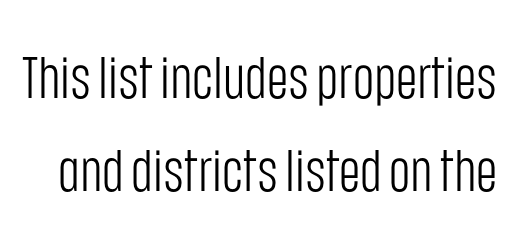
Nobody touched the tracking dial on this one. Do the characters align in a grid? No, the font is proportional. This rendering employs a face without finishing strokes, i.e., a sans-serif. When letters stand straight like this, we call the style roman or upright. Each row of text sits above clean, open space. Vertical spacing — default.
